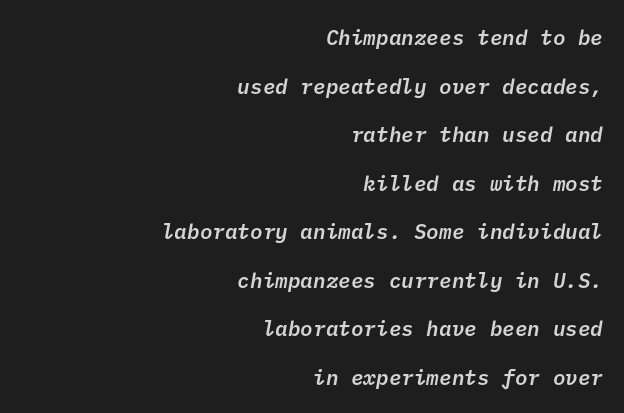
Inter-character spacing is left at the font's built-in metrics. This rendering features lettering with no underline. Short and long lines alike share a common ending point at right. What weight is shown? A semibold, between regular and bold.
